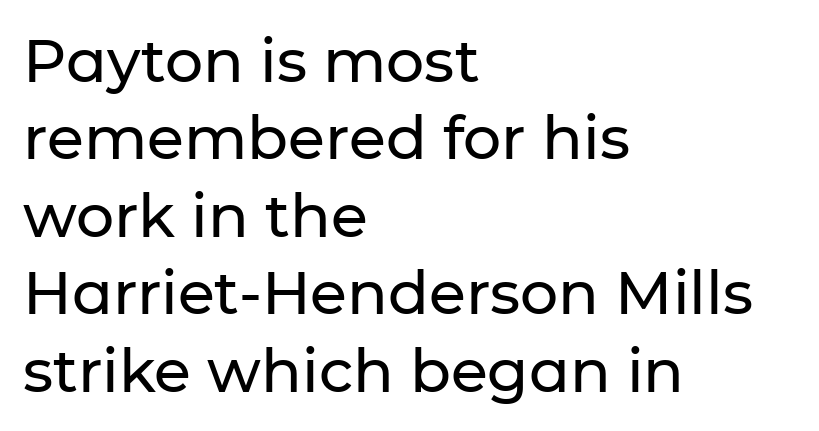
The image shows 60 px sans-serif type, upright; set left-aligned, normal line spacing (1.29x), normal letter spacing, not underlined; low stroke contrast and a medium x-height.
